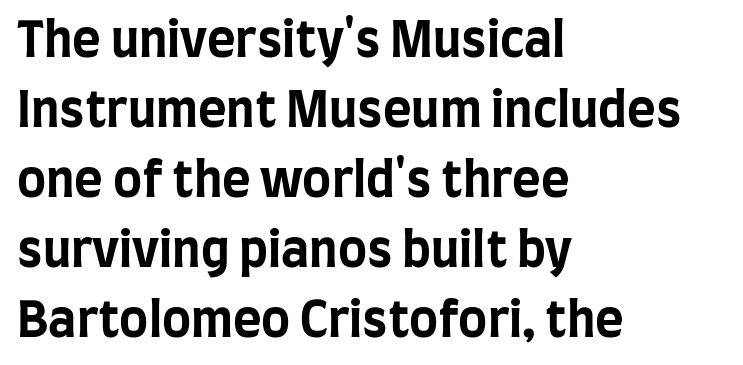
The image shows 49 px bold, condensed sans-serif type, upright; set left-aligned, normal line spacing (1.43x), normal letter spacing, not underlined; low stroke contrast and a large x-height.
